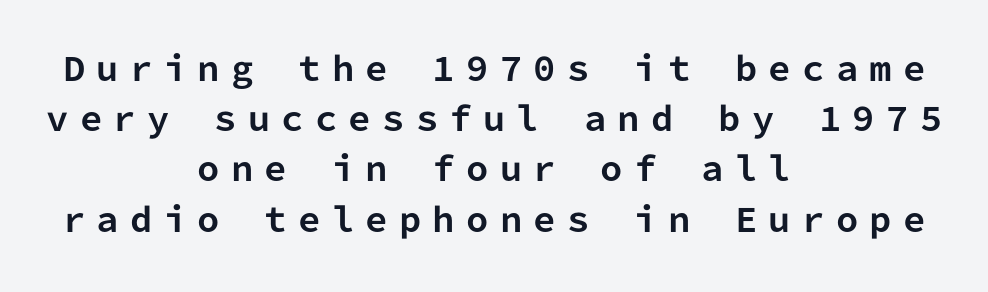
The block of text has a typical density, with ordinary space between rows. This sample uses a sans-serif face. Does extra space separate the letters? Yes, quite a lot of it. The typesetting leans heavy: a genuine bold.
